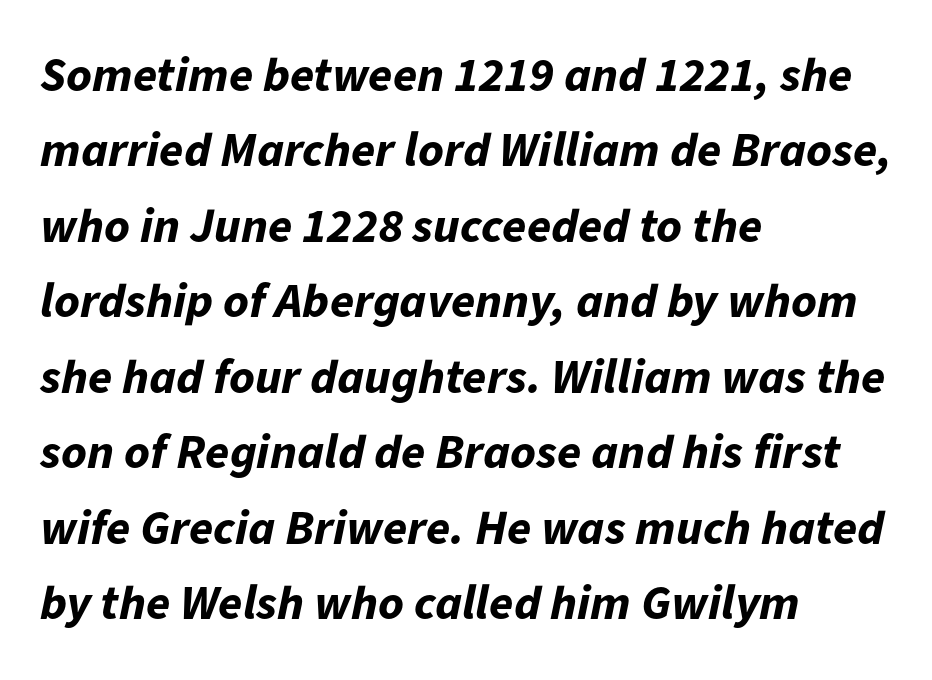
Q: Is the text bold? A: Yes.
Q: Is the text italic (slanted)? A: Yes, it leans right by about 11 degrees.
Q: Is the text underlined? A: No.
Q: How is the paragraph aligned? A: Left-aligned.
Q: Is the spacing between letters normal or unusually wide? A: Normal.
Q: Is the spacing between lines tight, normal or loose? A: Normal.
Q: Width (condensed, normal, or wide)? A: Normal.
Q: Stroke contrast? A: Low.
Q: x-height? A: Medium.
Q: Monospaced? A: No.
